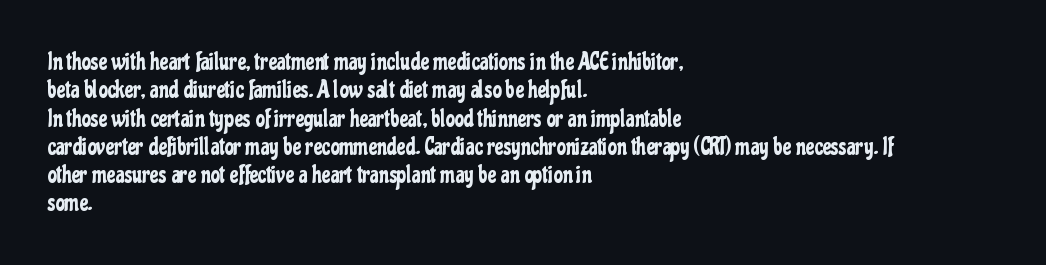
One-word summary of the alignment: left. These lines keep a tight, regular rhythm from letter to letter. Letters rest on an invisible, unmarked baseline. In terms of posture, this sample is upright.
